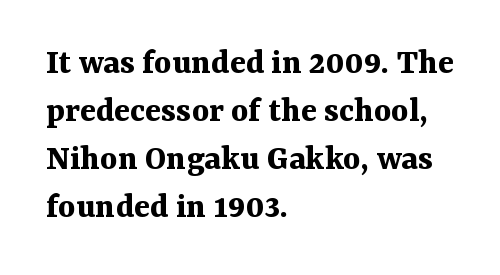
Q: Is the text bold? A: Yes.
Q: Is the text italic (slanted)? A: No, it is upright.
Q: Is the typeface a serif or a sans-serif typeface? A: Serif.
Q: Is the text underlined? A: No.
Q: How is the paragraph aligned? A: Left-aligned.
Q: Is the spacing between letters normal or unusually wide? A: Normal.
Q: Is the spacing between lines tight, normal or loose? A: Normal.
Q: Width (condensed, normal, or wide)? A: Normal.
Q: Stroke contrast? A: Medium.
Q: x-height? A: Medium.
Q: Monospaced? A: No.
